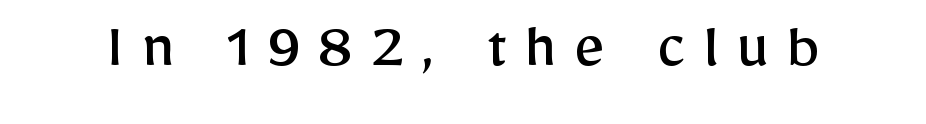
Q: Is the text bold? A: No.
Q: Is the text italic (slanted)? A: No, it is upright.
Q: Is the typeface a serif or a sans-serif typeface? A: Sans-serif.
Q: Is the text underlined? A: No.
Q: Is the spacing between letters normal or unusually wide? A: Unusually wide.
Q: Width (condensed, normal, or wide)? A: Normal.
Q: Stroke contrast? A: Low.
Q: x-height? A: Medium.
Q: Monospaced? A: No.
